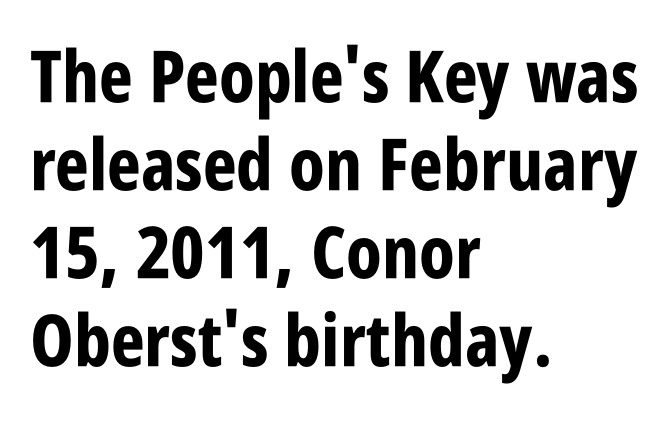
Q: Is the text bold? A: Yes.
Q: Is the text italic (slanted)? A: No, it is upright.
Q: Is the typeface a serif or a sans-serif typeface? A: Sans-serif.
Q: Is the text underlined? A: No.
Q: How is the paragraph aligned? A: Left-aligned.
Q: Is the spacing between letters normal or unusually wide? A: Normal.
Q: Width (condensed, normal, or wide)? A: Condensed.
Q: Stroke contrast? A: Low.
Q: x-height? A: Large.
Q: Monospaced? A: No.
